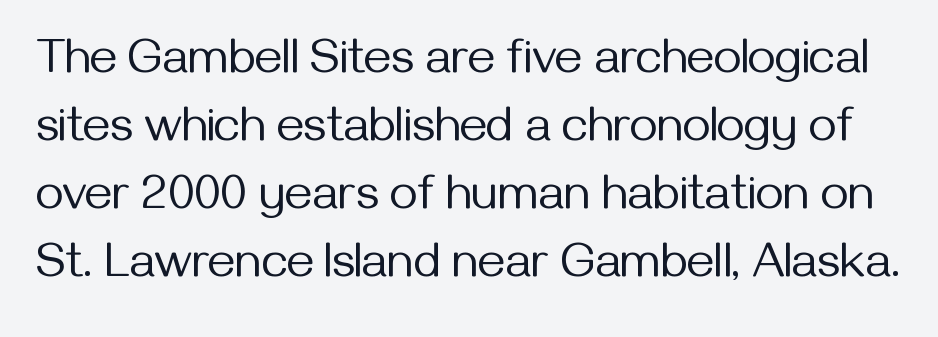
The characters display no serif detailing; their extremities are plain. You can tell it's not italic because the verticals are truly vertical. Plain, unruled lines of type. Does the leading feel generous? No, just average. Proportional: the letters do not fall into vertical columns.
